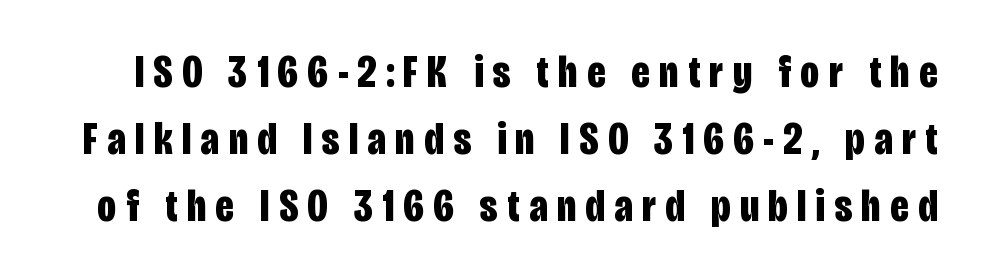
The image shows 46 px bold, condensed sans-serif type, upright; set normal line spacing (1.46x), unusually wide letter spacing (+0.21 em), not underlined; low stroke contrast and a large x-height.
